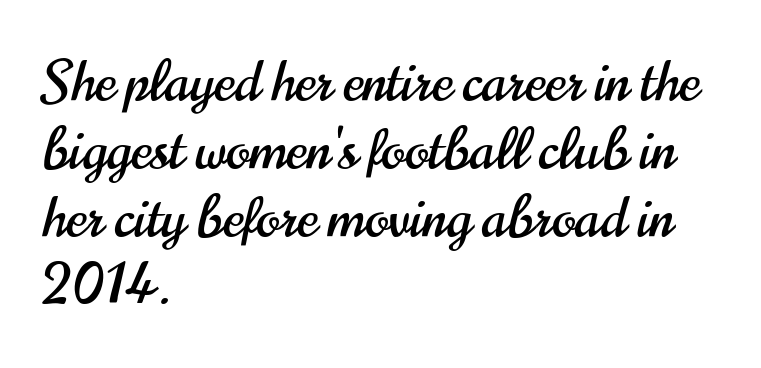
The image shows 56 px condensed sans-serif type; set left-aligned, line spacing 1.21x, normal letter spacing, not underlined; high stroke contrast and a small x-height.
